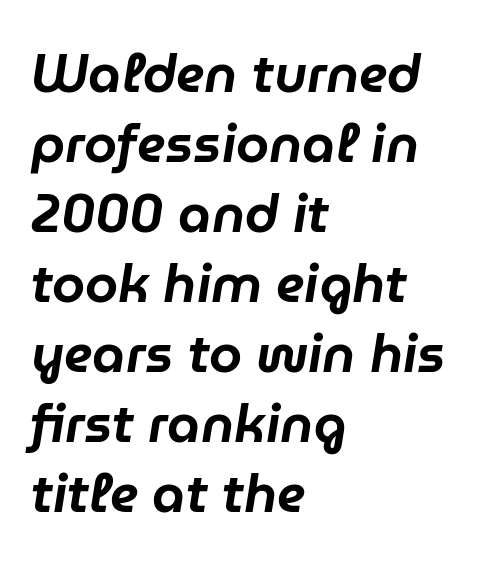
Q: Is the text italic (slanted)? A: Yes, it leans right by about 9 degrees.
Q: Is the text underlined? A: No.
Q: How is the paragraph aligned? A: Left-aligned.
Q: Is the spacing between letters normal or unusually wide? A: Normal.
Q: Is the spacing between lines tight, normal or loose? A: Normal.
Q: Width (condensed, normal, or wide)? A: Normal.
Q: Stroke contrast? A: Low.
Q: x-height? A: Medium.
Q: Monospaced? A: No.
